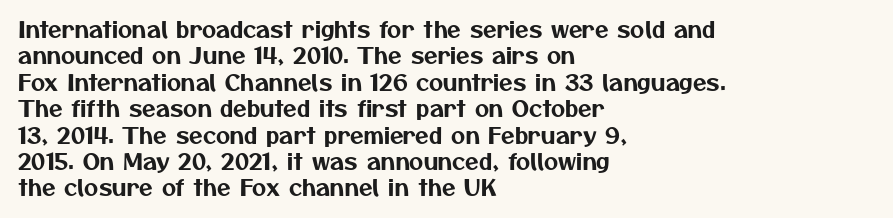
The image shows 22 px text type; set left-aligned, line spacing 1.2x, normal letter spacing, not underlined.
